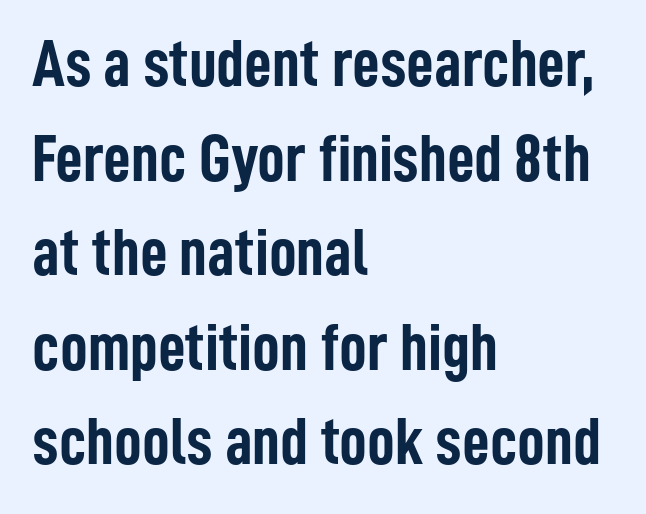
Q: Is the text bold? A: Yes.
Q: Is the text italic (slanted)? A: No, it is upright.
Q: Is the typeface a serif or a sans-serif typeface? A: Sans-serif.
Q: Is the text underlined? A: No.
Q: How is the paragraph aligned? A: Left-aligned.
Q: Is the spacing between letters normal or unusually wide? A: Normal.
Q: Is the spacing between lines tight, normal or loose? A: Normal.
Q: Width (condensed, normal, or wide)? A: Condensed.
Q: Stroke contrast? A: Low.
Q: x-height? A: Medium.
Q: Monospaced? A: No.
